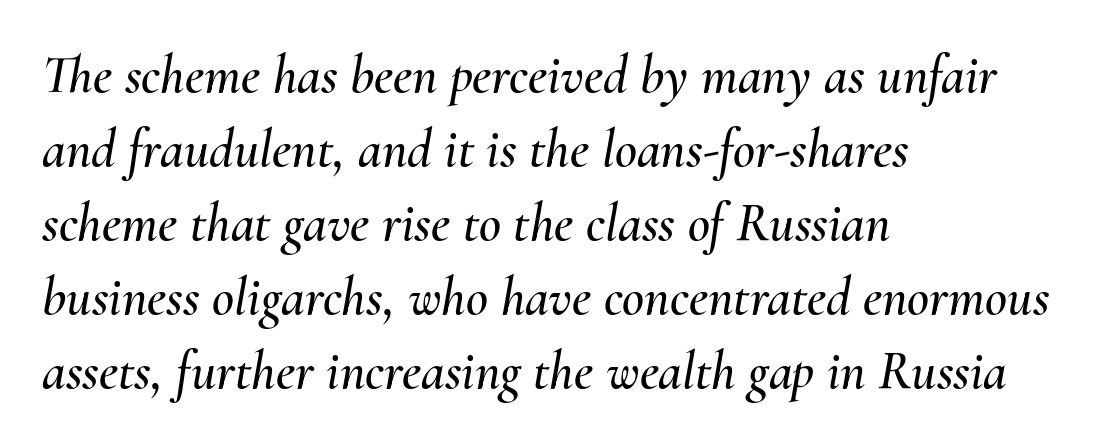
The image shows 54 px text type, italic (leaning right); set left-aligned, normal line spacing (1.37x), normal letter spacing, not underlined; medium stroke contrast and a small x-height.
